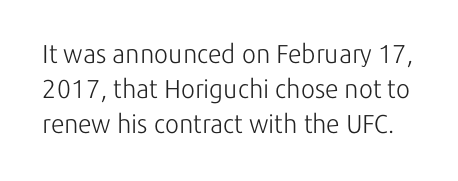
Style check: upright. Notice how descenders clear the ascenders below comfortably — that's standard leading. The passage shown is not underscored anywhere. Compared with typical body copy, the letter spacing here is the same. The characters are drawn with everyday or finer stroke widths.
